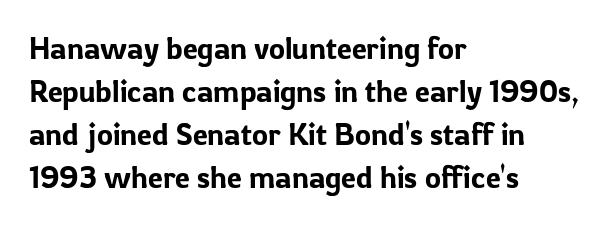
Look at the bottom of the vertical strokes: they stop flat, with no serifs. The leading is moderate, giving the passage an even texture. The baseline area is clear. The rendering uses natural spacing where letterforms have individual widths.
